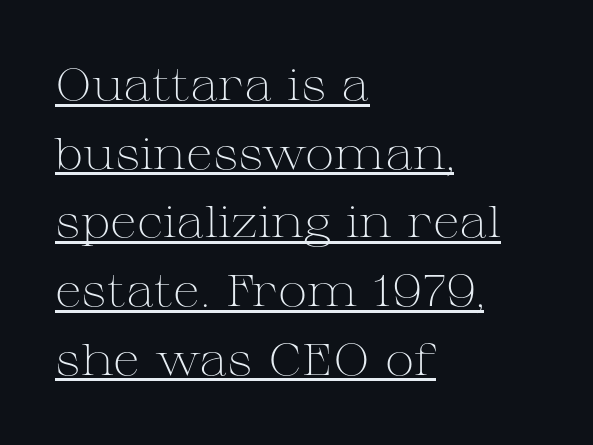
{"serif": "yes", "italic": "no", "bold": "no", "weight": "light", "width": "wide", "stroke_contrast": "medium", "x_height": "medium", "monospaced": "no", "underline": "yes", "align": "left", "line_spacing": "normal", "line_spacing_ratio": 1.56, "letter_spacing": "normal", "letter_spacing_em": 0.0, "glyph_px": 44}
